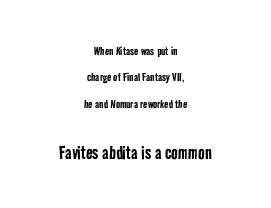
{"bold": "no", "underline": "no", "align": "center", "line_spacing_ratio": 1.88, "letter_spacing": "normal", "letter_spacing_em": 0.0, "larger_block": "second", "size_ratio": 1.57, "glyph_px": 22}
